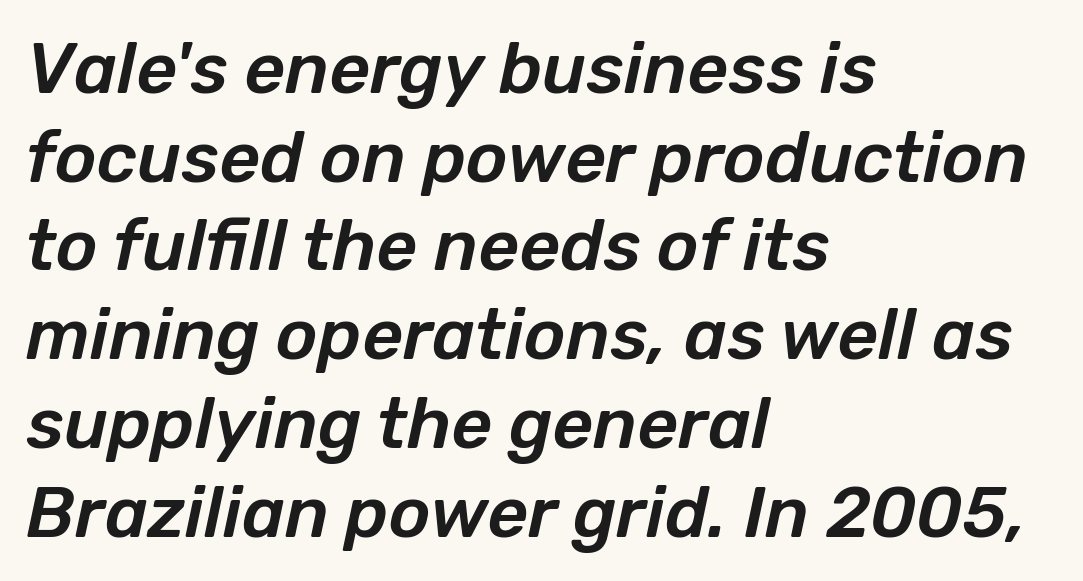
{"italic": "yes", "lean": "right", "slant_degrees": 12, "width": "normal", "stroke_contrast": "low", "x_height": "medium", "monospaced": "no", "underline": "no", "align": "left", "line_spacing": "normal", "line_spacing_ratio": 1.25, "letter_spacing": "normal", "letter_spacing_em": 0.0, "glyph_px": 71}
